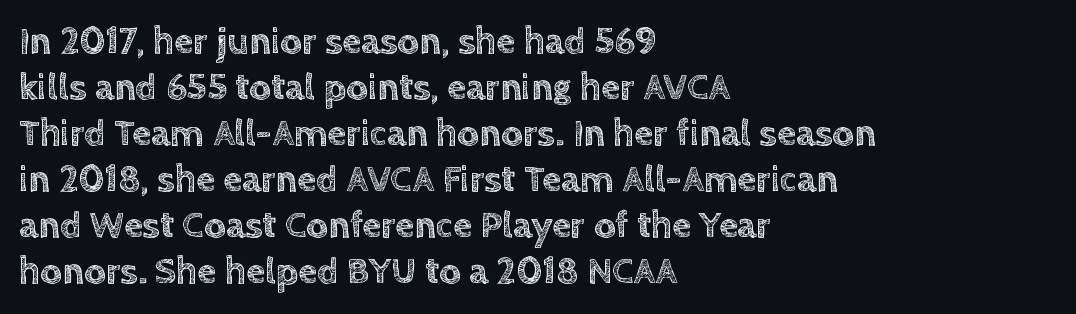
The image shows 38 px text type, upright; set left-aligned, line spacing 1.21x, normal letter spacing, not underlined; a large x-height.
